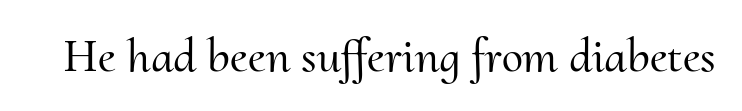
Q: Is the text italic (slanted)? A: No, it is upright.
Q: Is the typeface a serif or a sans-serif typeface? A: Serif.
Q: Is the text underlined? A: No.
Q: Is the spacing between letters normal or unusually wide? A: Normal.
Q: Width (condensed, normal, or wide)? A: Normal.
Q: Stroke contrast? A: Medium.
Q: x-height? A: Small.
Q: Monospaced? A: No.
